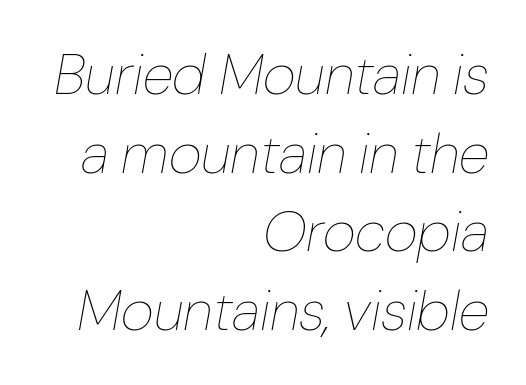
Q: Is the text bold? A: No.
Q: Is the text italic (slanted)? A: Yes, it leans right by about 10 degrees.
Q: Is the text underlined? A: No.
Q: How is the paragraph aligned? A: Right-aligned.
Q: Is the spacing between letters normal or unusually wide? A: Normal.
Q: Is the spacing between lines tight, normal or loose? A: Normal.
Q: Width (condensed, normal, or wide)? A: Normal.
Q: Stroke contrast? A: Low.
Q: x-height? A: Medium.
Q: Monospaced? A: No.
